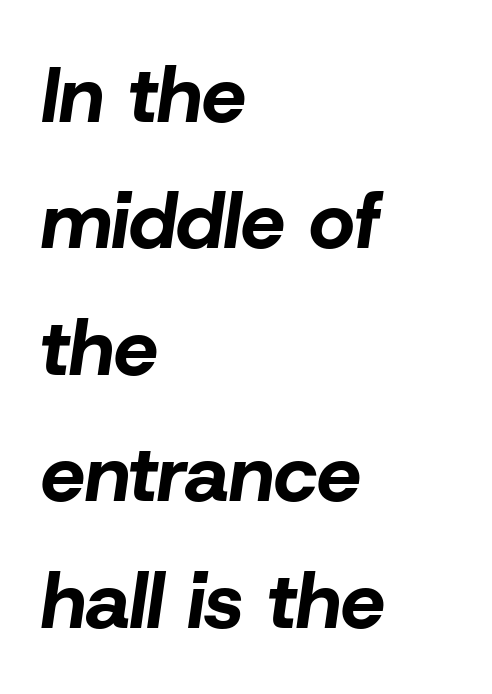
Q: Is the text bold? A: Yes.
Q: Is the text italic (slanted)? A: Yes, it leans right by about 8 degrees.
Q: Is the text underlined? A: No.
Q: How is the paragraph aligned? A: Left-aligned.
Q: Is the spacing between letters normal or unusually wide? A: Normal.
Q: Is the spacing between lines tight, normal or loose? A: Normal.
Q: Width (condensed, normal, or wide)? A: Normal.
Q: Stroke contrast? A: Low.
Q: x-height? A: Medium.
Q: Monospaced? A: No.
